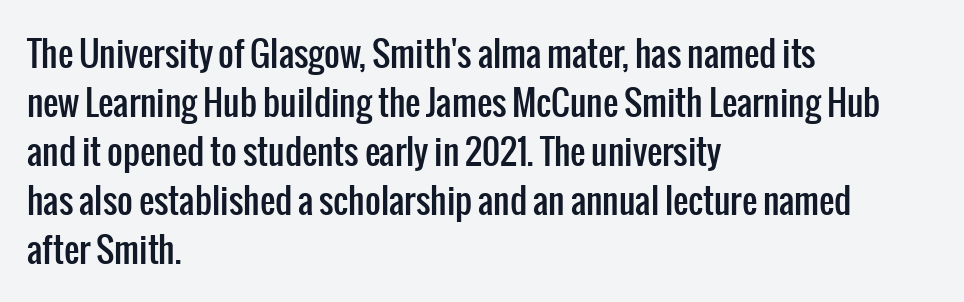
Q: Is the text italic (slanted)? A: No, it is upright.
Q: Is the typeface a serif or a sans-serif typeface? A: Sans-serif.
Q: Is the text underlined? A: No.
Q: How is the paragraph aligned? A: Left-aligned.
Q: Is the spacing between letters normal or unusually wide? A: Normal.
Q: Is the spacing between lines tight, normal or loose? A: Normal.
Q: Width (condensed, normal, or wide)? A: Condensed.
Q: Stroke contrast? A: Low.
Q: x-height? A: Medium.
Q: Monospaced? A: No.
